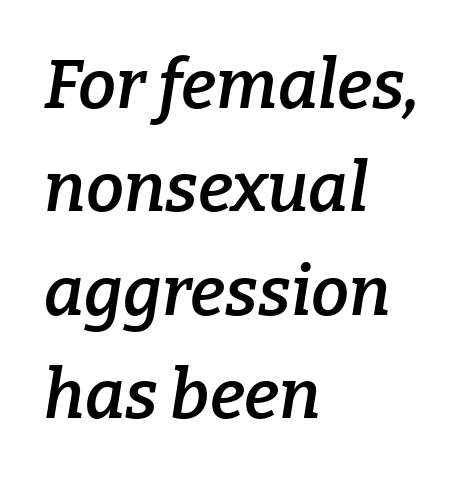
Q: Is the text bold? A: Semi-bold.
Q: Is the text italic (slanted)? A: Yes, it leans right by about 9 degrees.
Q: Is the typeface a serif or a sans-serif typeface? A: Serif.
Q: Is the text underlined? A: No.
Q: How is the paragraph aligned? A: Left-aligned.
Q: Is the spacing between letters normal or unusually wide? A: Normal.
Q: Is the spacing between lines tight, normal or loose? A: Normal.
Q: Width (condensed, normal, or wide)? A: Normal.
Q: Stroke contrast? A: Low.
Q: x-height? A: Medium.
Q: Monospaced? A: No.
